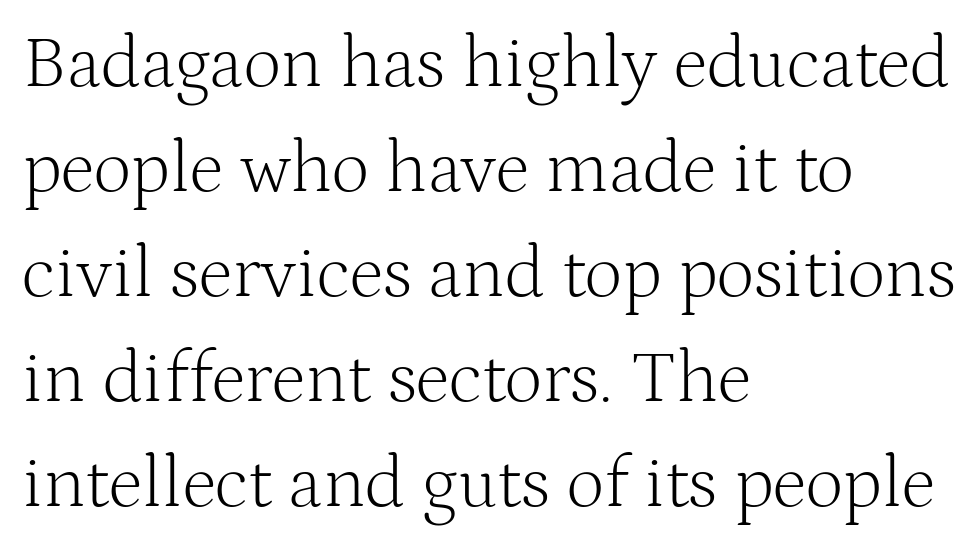
Q: Is the text bold? A: No.
Q: Is the text italic (slanted)? A: No, it is upright.
Q: Is the typeface a serif or a sans-serif typeface? A: Serif.
Q: Is the text underlined? A: No.
Q: How is the paragraph aligned? A: Left-aligned.
Q: Is the spacing between letters normal or unusually wide? A: Normal.
Q: Is the spacing between lines tight, normal or loose? A: Normal.
Q: Width (condensed, normal, or wide)? A: Normal.
Q: Stroke contrast? A: Medium.
Q: x-height? A: Medium.
Q: Monospaced? A: No.
